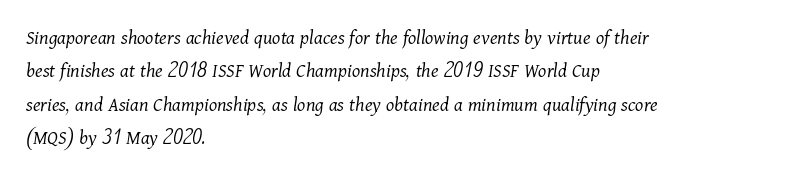
Has an underline been added? It has not. The letters are slanted; this is an italic face. Regular leading. The typesetting does not lean heavy: it is not bold. The tracking reads as untouched default to a designer's eye. If you drew a ruler down the left edge, every line would touch it.
